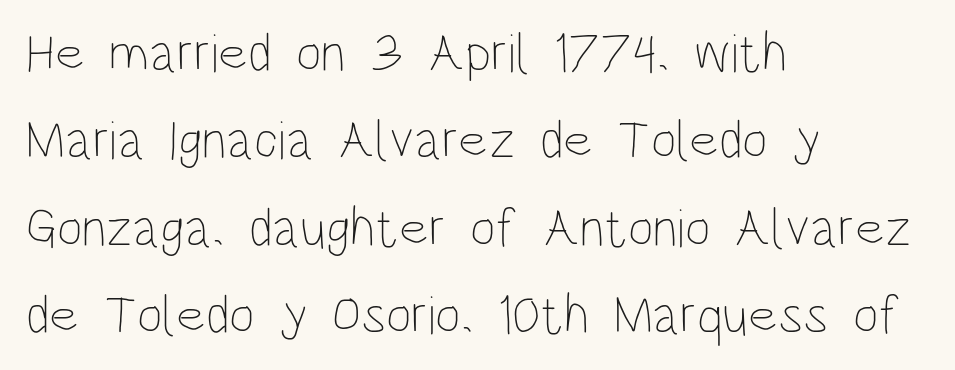
Q: Is the text bold? A: No.
Q: Is the text italic (slanted)? A: No, it is upright.
Q: Is the text underlined? A: No.
Q: How is the paragraph aligned? A: Left-aligned.
Q: Is the spacing between letters normal or unusually wide? A: Normal.
Q: Is the spacing between lines tight, normal or loose? A: Normal.
Q: Width (condensed, normal, or wide)? A: Condensed.
Q: Stroke contrast? A: Low.
Q: x-height? A: Large.
Q: Monospaced? A: No.
